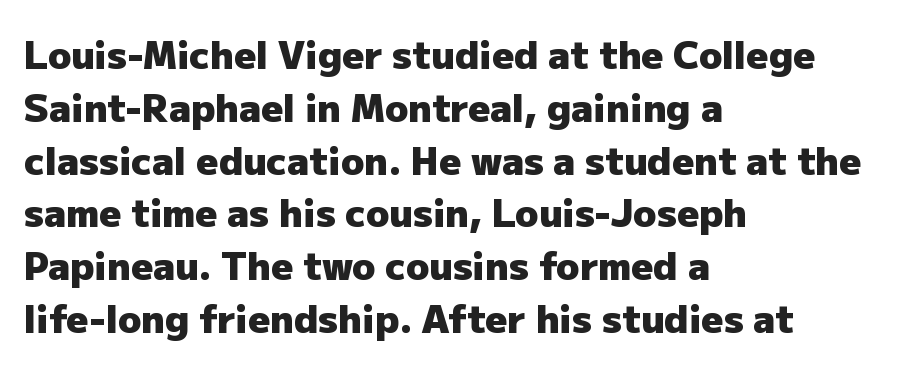
The image shows 38 px heavy sans-serif type, upright; set left-aligned, normal line spacing (1.39x), normal letter spacing, not underlined; low stroke contrast and a medium x-height.
